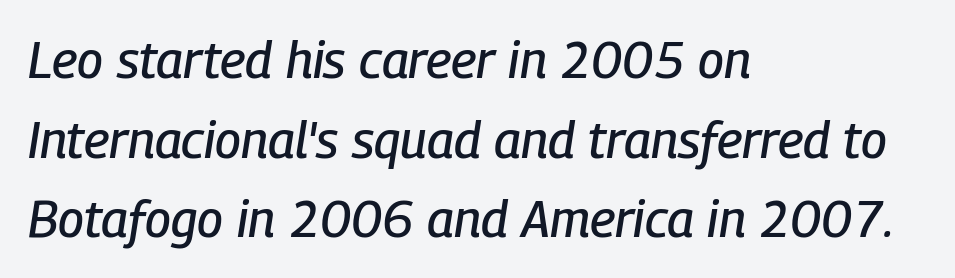
Each letter keeps its own natural width here, so spacing adapts to shape. A typesetter would call this zero additional tracking. The string is rendered with underlining switched off. These lines are set flush left with a ragged right edge.
